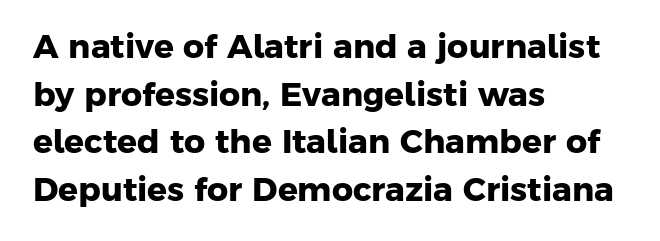
The passage is arranged the way most books set body copy — flush left. Do the characters align in a grid? No, the font is proportional. This sample uses a sans-serif face. The gap between lines stays unmarked. The typesetting leans heavy: a genuine bold. Vertically, the passage feels balanced, rows spaced as you'd expect.
